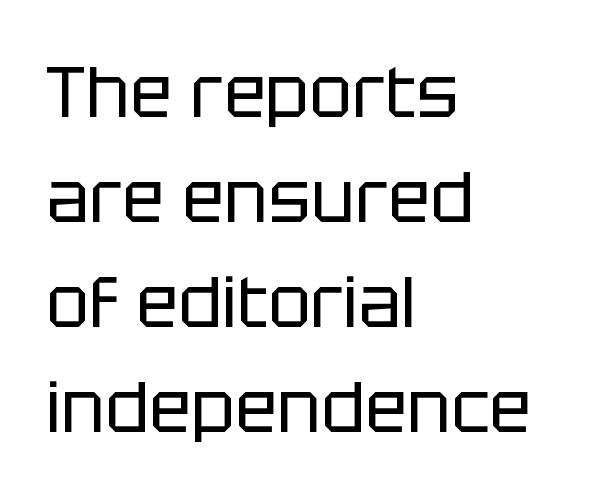
The image shows 71 px regular-weight sans-serif type, upright; set left-aligned, normal line spacing (1.48x), normal letter spacing, not underlined; low stroke contrast and a large x-height.
